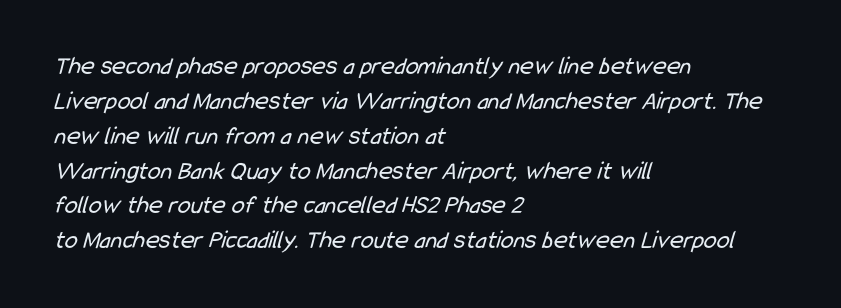
The gap between lines stays unmarked. Words appear dense and cohesive because spacing is normal. Is there much room between lines? A standard amount, neither cramped nor airy. The rag falls on the right side of this text block. Vertical stems look standard width or narrower in stroke.
